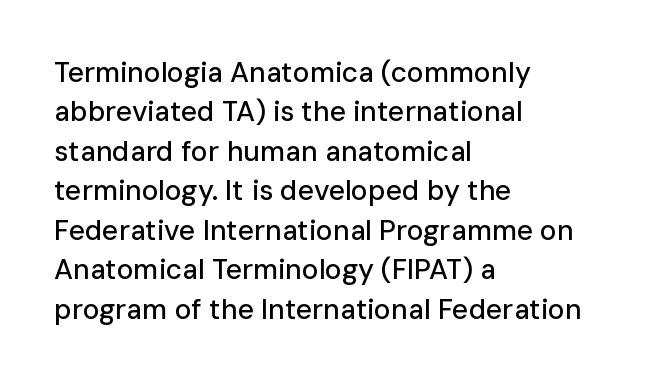
The image shows 28 px sans-serif type, upright; set left-aligned, normal line spacing (1.41x), normal letter spacing, not underlined; low stroke contrast and a medium x-height.
